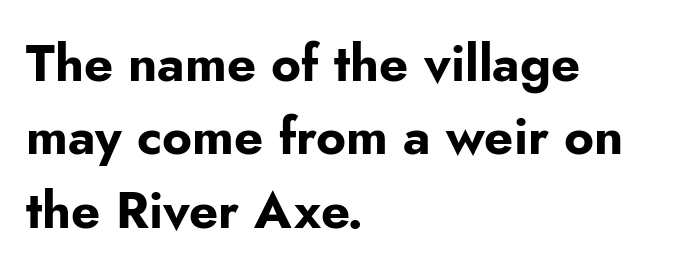
{"serif": "no", "italic": "no", "bold": "yes", "weight": "bold", "width": "normal", "stroke_contrast": "low", "x_height": "small", "monospaced": "no", "underline": "no", "align": "left", "line_spacing": "normal", "line_spacing_ratio": 1.44, "letter_spacing": "normal", "letter_spacing_em": 0.0, "glyph_px": 51}
